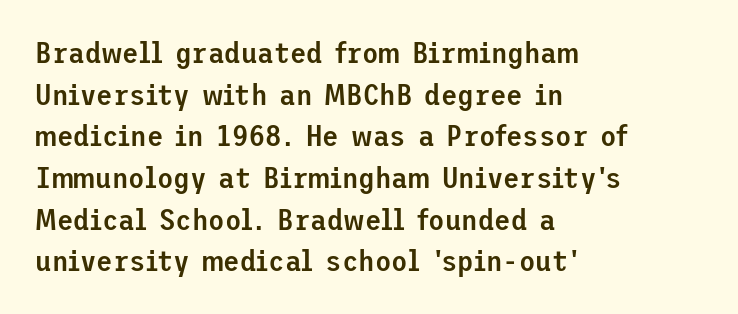
The image shows 30 px semibold sans-serif type, upright; set left-aligned, normal line spacing (1.39x), normal letter spacing, not underlined; low stroke contrast and a medium x-height.
